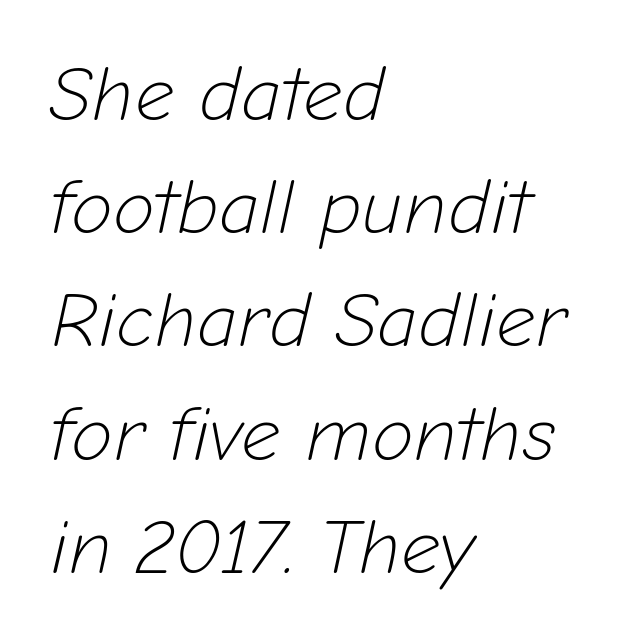
Q: Is the text bold? A: No.
Q: Is the text italic (slanted)? A: Yes, it leans right by about 12 degrees.
Q: Is the text underlined? A: No.
Q: How is the paragraph aligned? A: Left-aligned.
Q: Is the spacing between letters normal or unusually wide? A: Normal.
Q: Is the spacing between lines tight, normal or loose? A: Normal.
Q: Width (condensed, normal, or wide)? A: Normal.
Q: Stroke contrast? A: Low.
Q: x-height? A: Medium.
Q: Monospaced? A: No.
